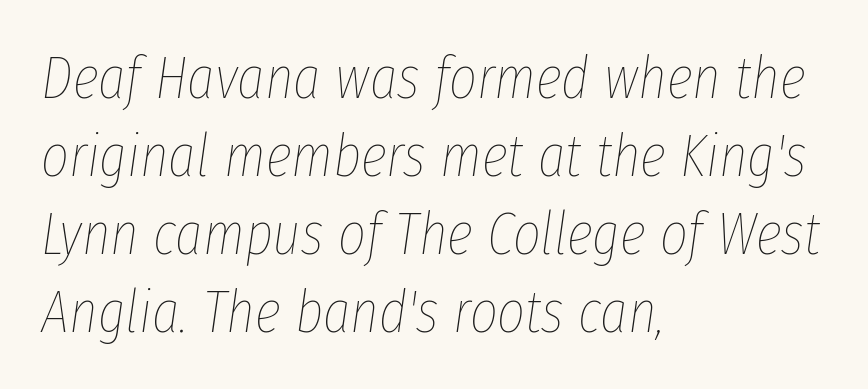
Q: Is the text bold? A: No.
Q: Is the text italic (slanted)? A: Yes, it leans right by about 8 degrees.
Q: Is the text underlined? A: No.
Q: How is the paragraph aligned? A: Left-aligned.
Q: Is the spacing between letters normal or unusually wide? A: Normal.
Q: Is the spacing between lines tight, normal or loose? A: Normal.
Q: Width (condensed, normal, or wide)? A: Condensed.
Q: Stroke contrast? A: Low.
Q: x-height? A: Medium.
Q: Monospaced? A: No.
